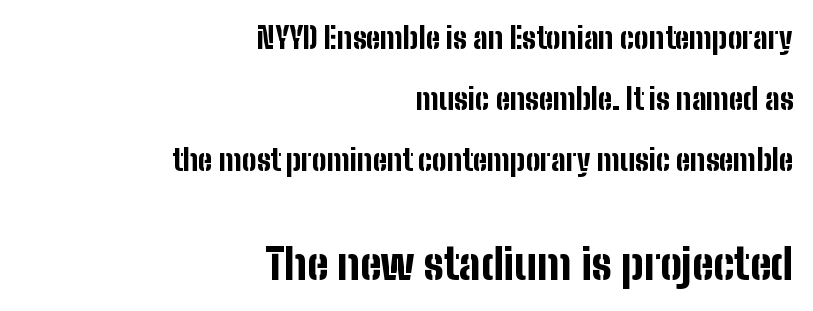
The image shows 43 px bold, condensed sans-serif type, upright; set right-aligned, loose line spacing (2.1x), normal letter spacing, not underlined; the second (bottom) block is 1.48x larger; low stroke contrast and a medium x-height.
